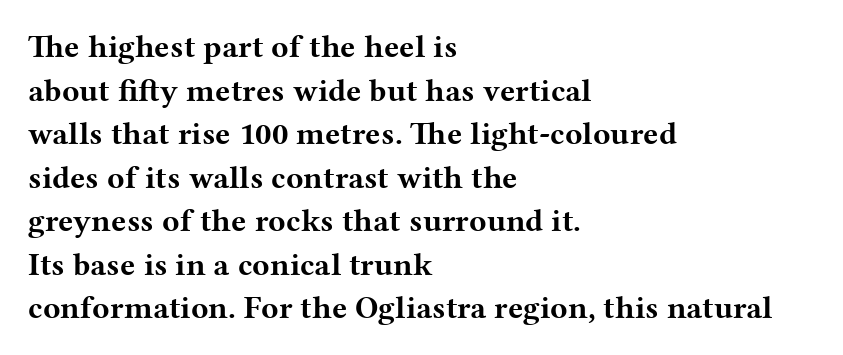
Here the glyphs are tracked normally, forming tight word shapes. You can tell from the footed stems that serif type was used. Reading down the column, the eye jumps a familiar distance to each next line. The zone under the glyphs is completely vacant.
